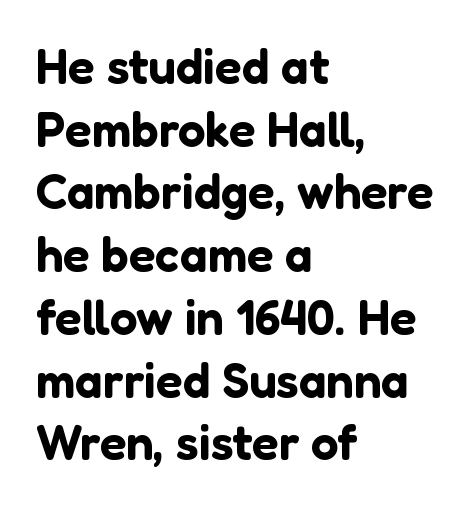
{"serif": "no", "italic": "no", "width": "normal", "stroke_contrast": "low", "x_height": "medium", "monospaced": "no", "underline": "no", "align": "left", "line_spacing": "normal", "line_spacing_ratio": 1.28, "letter_spacing": "normal", "letter_spacing_em": 0.0, "glyph_px": 49}
